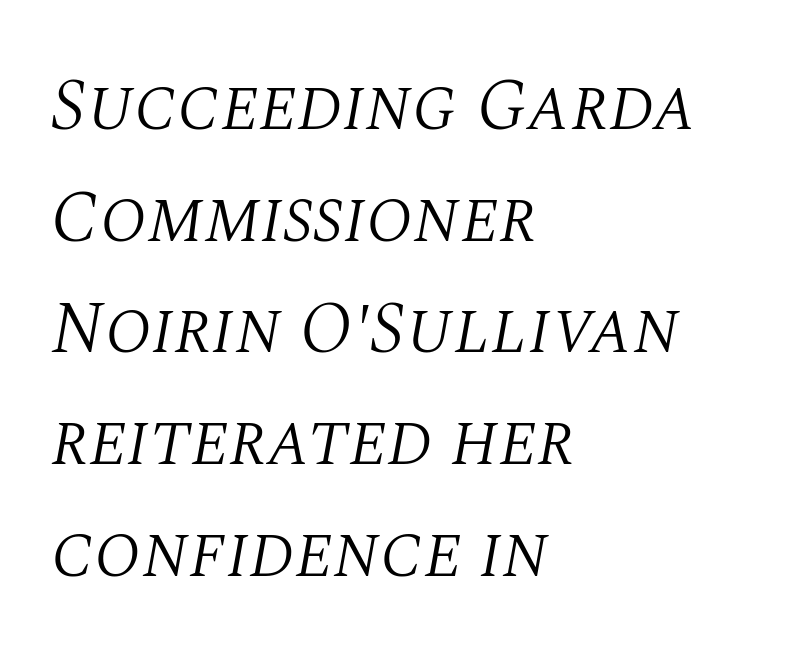
Are there feet on the stems? There are — it's a serif. The horizontal fit of the characters is conventional and even. Characters are canted at an angle relative to the baseline's perpendicular. Varying glyph widths throughout — classic text-font behaviour. No heavy texture on the line: the type isn't bold.
